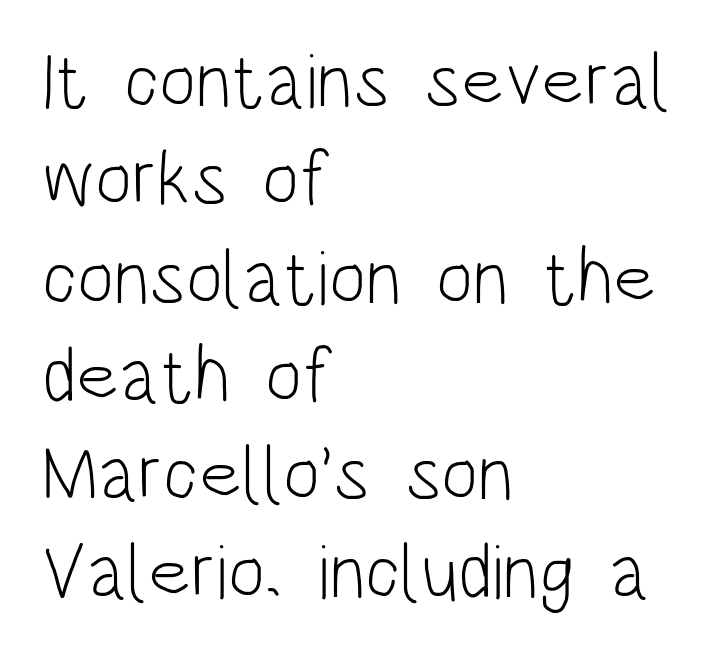
Q: Is the text bold? A: No.
Q: Is the text italic (slanted)? A: No, it is upright.
Q: Is the typeface a serif or a sans-serif typeface? A: Sans-serif.
Q: Is the text underlined? A: No.
Q: How is the paragraph aligned? A: Left-aligned.
Q: Is the spacing between letters normal or unusually wide? A: Normal.
Q: Is the spacing between lines tight, normal or loose? A: Normal.
Q: Width (condensed, normal, or wide)? A: Condensed.
Q: Stroke contrast? A: Low.
Q: x-height? A: Large.
Q: Monospaced? A: No.
